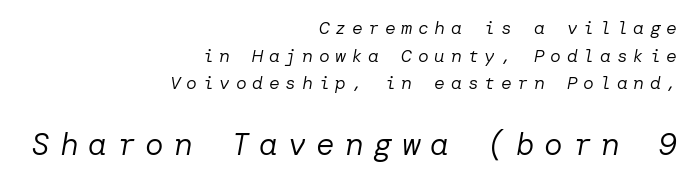
The image shows 31 px regular-weight type, italic (leaning right); set right-aligned, normal line spacing (1.54x), unusually wide letter spacing (+0.32 em), not underlined; the second (bottom) block is 1.72x larger; low stroke contrast and a medium x-height.
